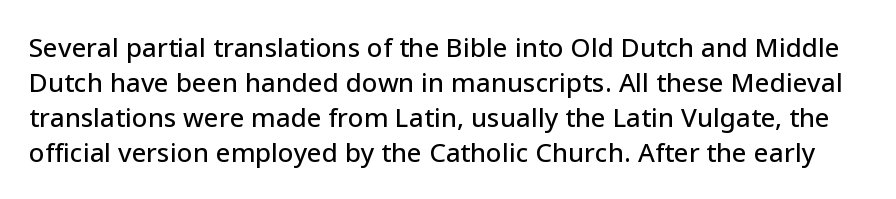
The image shows 26 px text type, upright; set normal line spacing (1.34x), normal letter spacing, not underlined.
